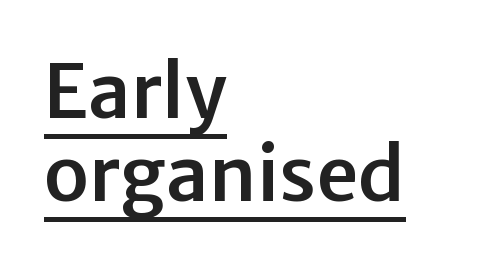
{"serif": "no", "italic": "no", "width": "normal", "stroke_contrast": "low", "x_height": "medium", "monospaced": "no", "underline": "yes", "align": "left", "line_spacing": "tight", "line_spacing_ratio": 1.11, "letter_spacing": "normal", "letter_spacing_em": 0.0, "glyph_px": 75}
